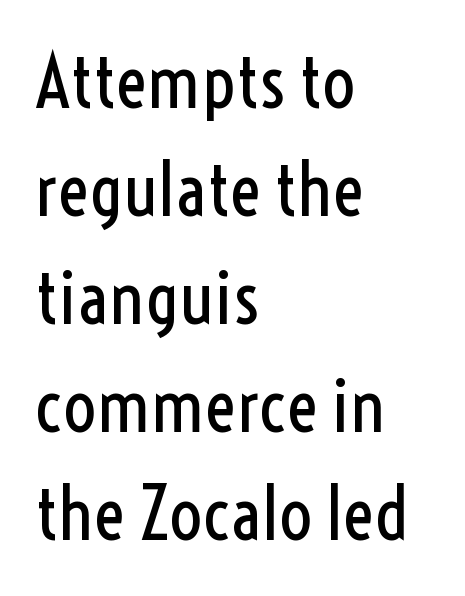
{"serif": "no", "italic": "no", "bold": "no", "weight": "regular", "width": "condensed", "x_height": "medium", "monospaced": "no", "underline": "no", "align": "left", "line_spacing": "normal", "line_spacing_ratio": 1.46, "letter_spacing": "normal", "letter_spacing_em": 0.0, "glyph_px": 74}
